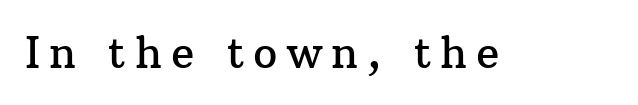
The image shows 43 px serif type, upright; set unusually wide letter spacing (+0.21 em), not underlined; medium stroke contrast and a medium x-height.
